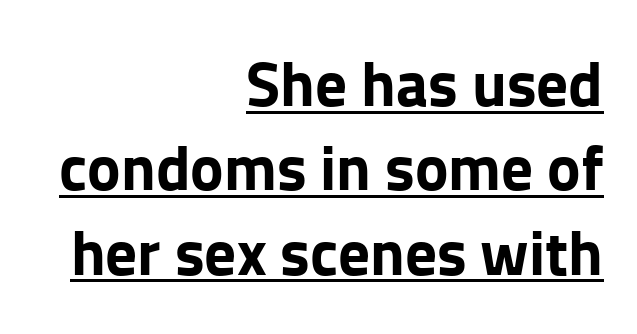
The type family on display is of the sans-serif kind. Each line ends at the same right margin while the left side varies. A typesetter would call this proportional, since set widths differ per character. Quick note: underline on. Compared with typical body copy, the letter spacing here is the same.
